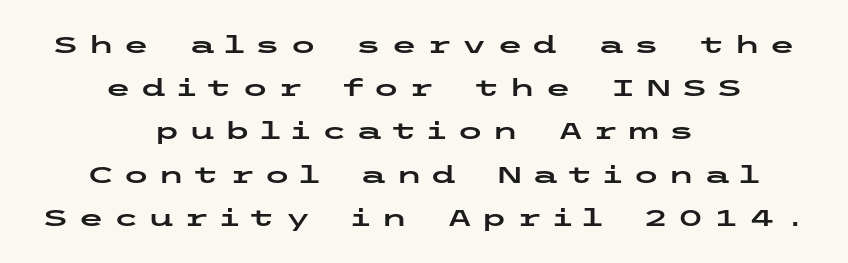
The image shows 24 px text type, upright; set centered, line spacing 1.8x, unusually wide letter spacing (+0.37 em), not underlined.
